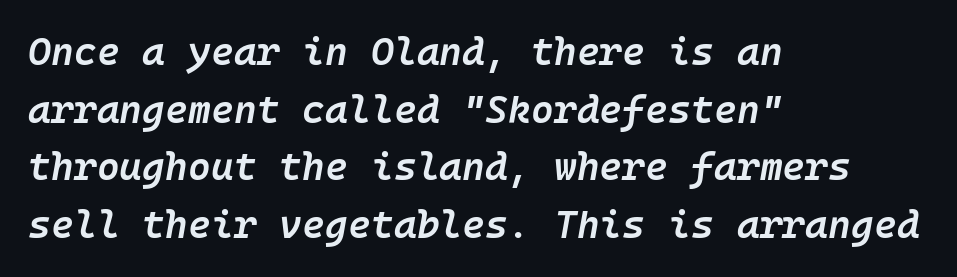
The font is running at a semibold setting, under full bold. If you drew a line through each stem, it would be angled. This sample uses plain, unmodified letter spacing. The specimen omits any rule beneath the text block's lines. A normal amount of white space separates one row of letters from the next. Leftover space on each line is placed entirely after the last word.
